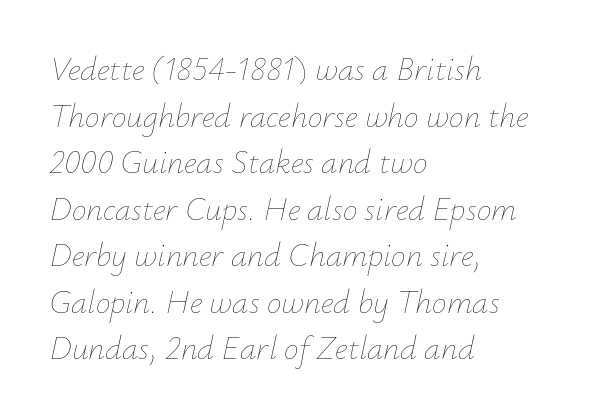
The rendering uses natural spacing where letterforms have individual widths. The font's italic variant was chosen for this text. The words here are not underlined. The line texture is even and compact thanks to regular tracking. Weight class: somewhere from thin through regular. Leftover space on each line is placed entirely after the last word.
